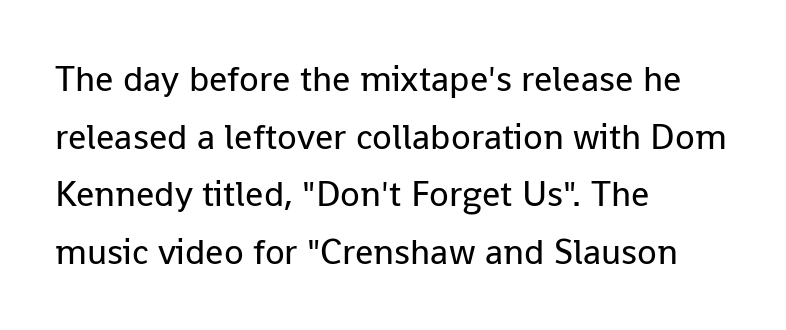
Q: Is the text bold? A: No.
Q: Is the text italic (slanted)? A: No, it is upright.
Q: Is the typeface a serif or a sans-serif typeface? A: Sans-serif.
Q: Is the text underlined? A: No.
Q: How is the paragraph aligned? A: Left-aligned.
Q: Is the spacing between letters normal or unusually wide? A: Normal.
Q: Is the spacing between lines tight, normal or loose? A: Normal.
Q: Width (condensed, normal, or wide)? A: Normal.
Q: Stroke contrast? A: Low.
Q: x-height? A: Medium.
Q: Monospaced? A: No.
